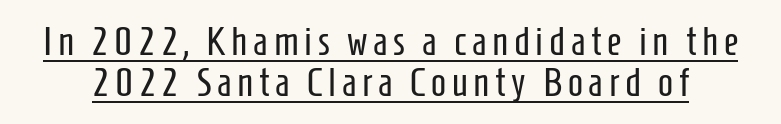
The image shows 40 px regular-weight, condensed sans-serif type, upright; set tight line spacing (1.02x), underlined; low stroke contrast and a medium x-height.
